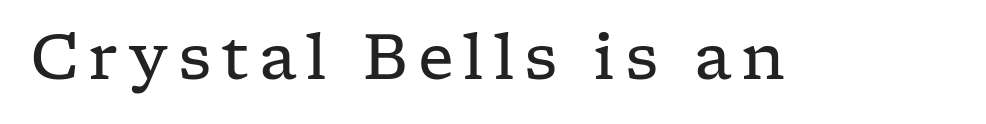
{"serif": "yes", "italic": "no", "bold": "no", "weight": "regular", "width": "wide", "stroke_contrast": "low", "x_height": "medium", "monospaced": "no", "underline": "no", "glyph_px": 63}
